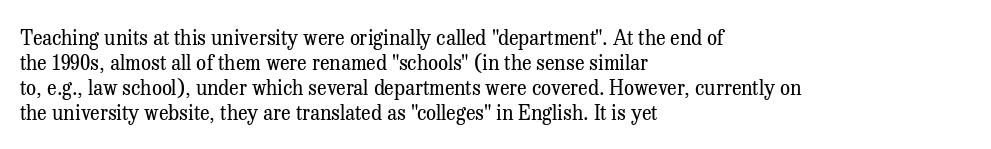
Q: Is the text bold? A: No.
Q: Is the text italic (slanted)? A: No, it is upright.
Q: Is the text underlined? A: No.
Q: How is the paragraph aligned? A: Left-aligned.
Q: Is the spacing between letters normal or unusually wide? A: Normal.
Q: Is the spacing between lines tight, normal or loose? A: Normal.
